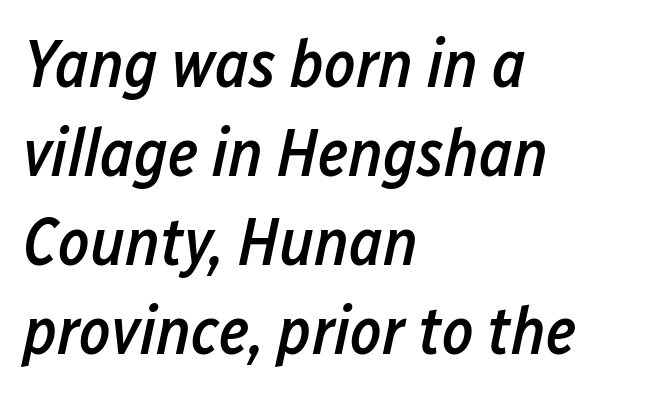
Rule under the text: the space is simply empty. Left-aligned paragraph, ragged on the right. Compared with an ordinary text face, these strokes are moderately heavier — a semibold. No extra tracking has been applied to these lines. Evenly set lines give the paragraph a standard silhouette.
